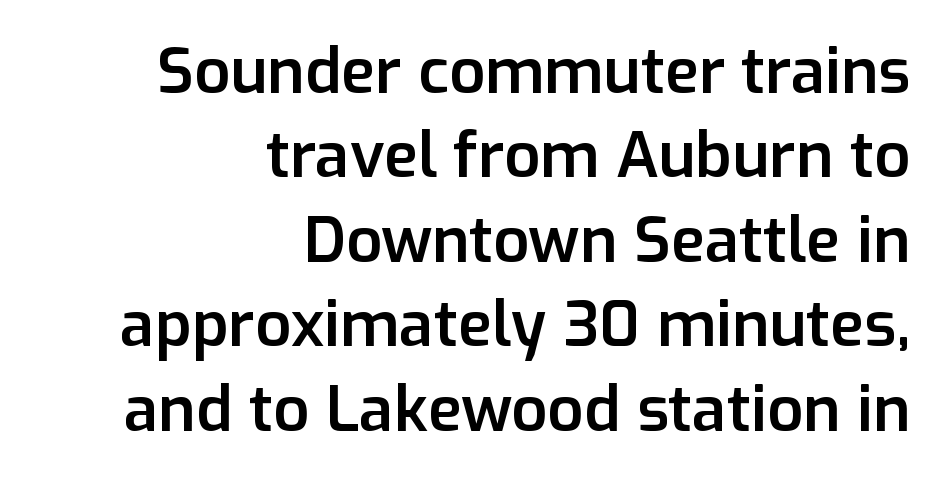
Q: Is the text bold? A: Semi-bold.
Q: Is the text italic (slanted)? A: No, it is upright.
Q: Is the typeface a serif or a sans-serif typeface? A: Sans-serif.
Q: Is the text underlined? A: No.
Q: How is the paragraph aligned? A: Right-aligned.
Q: Is the spacing between letters normal or unusually wide? A: Normal.
Q: Is the spacing between lines tight, normal or loose? A: Normal.
Q: Width (condensed, normal, or wide)? A: Normal.
Q: Stroke contrast? A: Low.
Q: x-height? A: Medium.
Q: Monospaced? A: No.
